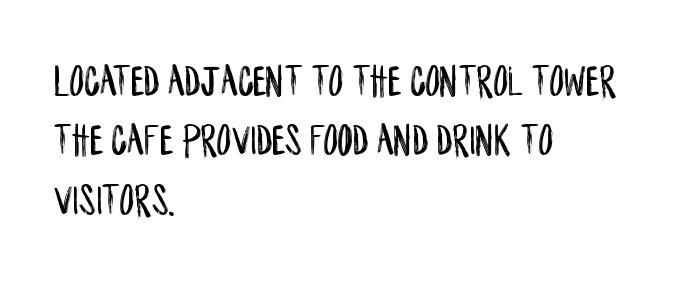
Q: Is the text italic (slanted)? A: No, it is upright.
Q: Is the typeface a serif or a sans-serif typeface? A: Sans-serif.
Q: Is the text underlined? A: No.
Q: How is the paragraph aligned? A: Left-aligned.
Q: Is the spacing between letters normal or unusually wide? A: Normal.
Q: Is the spacing between lines tight, normal or loose? A: Normal.
Q: Width (condensed, normal, or wide)? A: Condensed.
Q: Stroke contrast? A: Low.
Q: x-height? A: Large.
Q: Monospaced? A: No.
